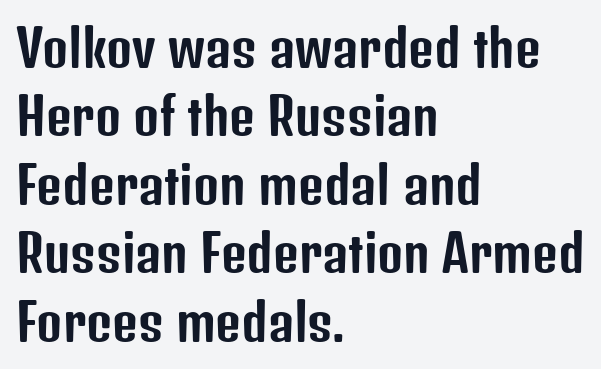
Q: Is the text italic (slanted)? A: No, it is upright.
Q: Is the typeface a serif or a sans-serif typeface? A: Sans-serif.
Q: Is the text underlined? A: No.
Q: How is the paragraph aligned? A: Left-aligned.
Q: Is the spacing between letters normal or unusually wide? A: Normal.
Q: Is the spacing between lines tight, normal or loose? A: Normal.
Q: Width (condensed, normal, or wide)? A: Condensed.
Q: Stroke contrast? A: Low.
Q: x-height? A: Medium.
Q: Monospaced? A: No.
